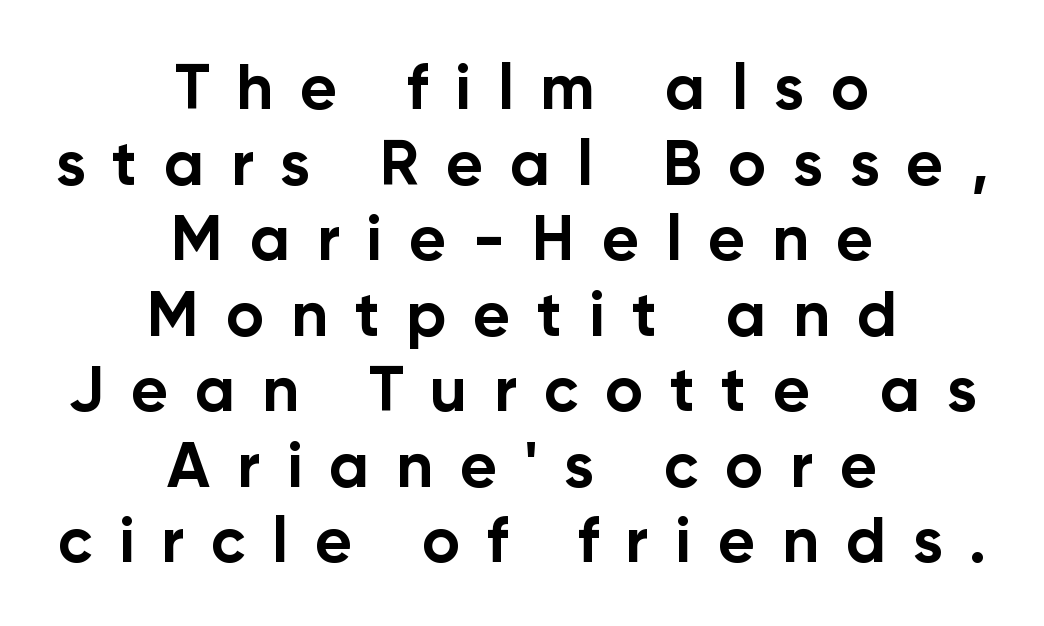
The image shows 64 px bold sans-serif type, upright; set centered, line spacing 1.18x, unusually wide letter spacing (+0.42 em), not underlined; low stroke contrast and a medium x-height.
